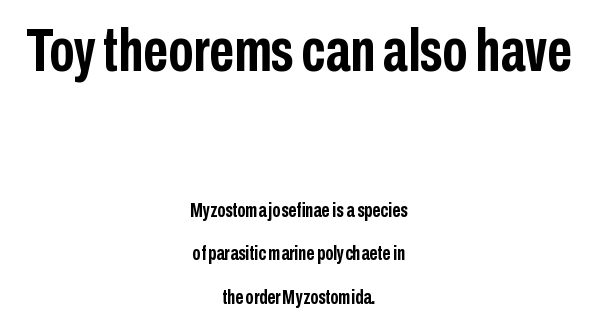
The image shows 61 px semibold, condensed sans-serif type, upright; set centered, loose line spacing (2.18x), normal letter spacing, not underlined; the first (top) block is 3.05x larger; low stroke contrast and a medium x-height.
